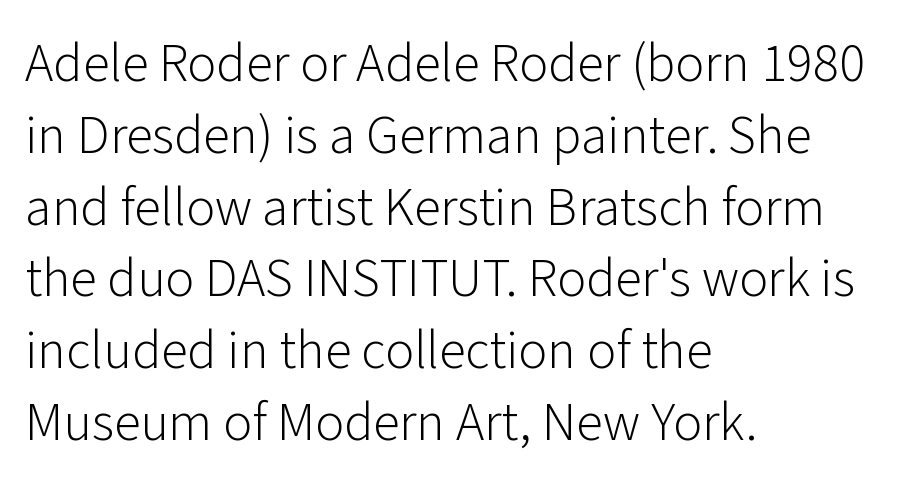
Inter-character spacing is left at the font's built-in metrics. Note the varied advance widths — an 'i' is clearly narrower than an 'm'. The gap between lines stays unmarked. In CSS terms this would be text-align: left.
